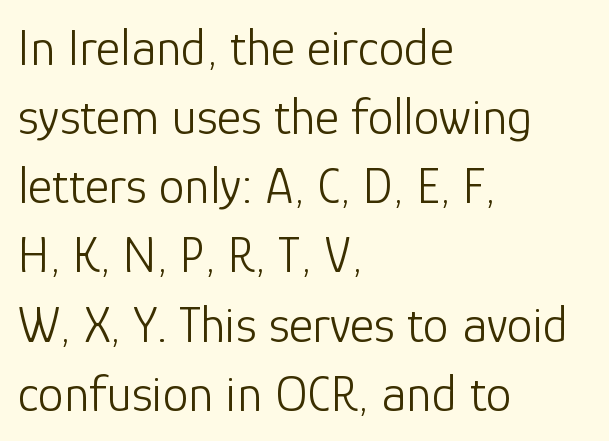
The rag falls on the right side of this text block. Short note: letters normally spaced. The rows are spaced the way most documents space them. Counters stay open thanks to moderate or lighter strokes.
